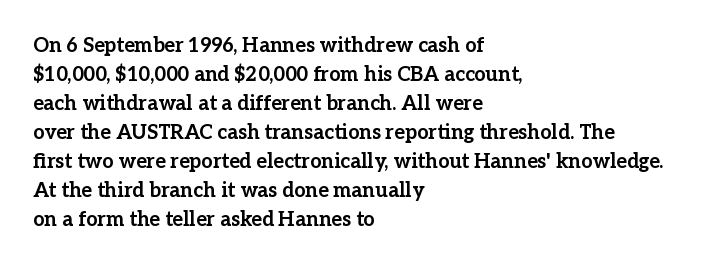
Q: Is the text bold? A: Yes.
Q: Is the text italic (slanted)? A: No, it is upright.
Q: Is the text underlined? A: No.
Q: How is the paragraph aligned? A: Left-aligned.
Q: Is the spacing between letters normal or unusually wide? A: Normal.
Q: Is the spacing between lines tight, normal or loose? A: Normal.
